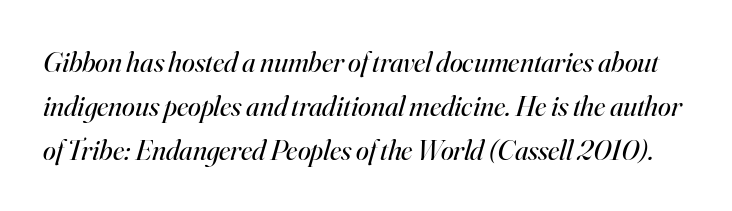
{"serif": "yes", "italic": "yes", "lean": "right", "slant_degrees": 16, "bold": "no", "weight": "regular", "width": "normal", "stroke_contrast": "high", "x_height": "small", "monospaced": "no", "underline": "no", "line_spacing": "normal", "line_spacing_ratio": 1.51, "letter_spacing": "normal", "letter_spacing_em": 0.0, "glyph_px": 29}
